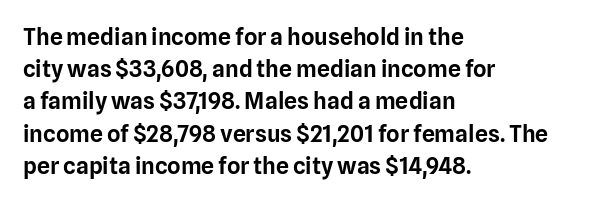
Q: Is the text italic (slanted)? A: No, it is upright.
Q: Is the text underlined? A: No.
Q: How is the paragraph aligned? A: Left-aligned.
Q: Is the spacing between letters normal or unusually wide? A: Normal.
Q: Is the spacing between lines tight, normal or loose? A: Normal.
